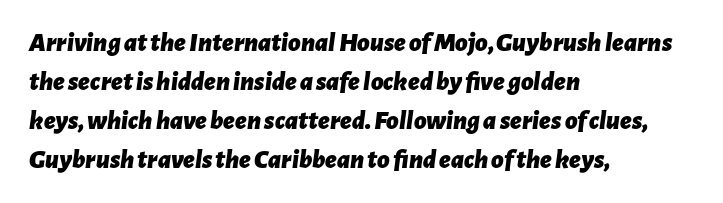
Q: Is the text bold? A: Yes.
Q: Is the text italic (slanted)? A: Yes, it leans right by about 7 degrees.
Q: Is the text underlined? A: No.
Q: How is the paragraph aligned? A: Left-aligned.
Q: Is the spacing between letters normal or unusually wide? A: Normal.
Q: Is the spacing between lines tight, normal or loose? A: Normal.
